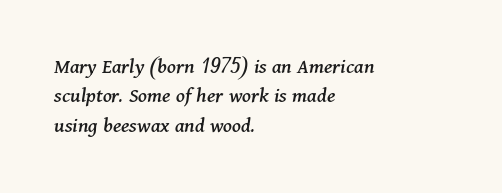
{"italic": "yes", "lean": "right", "slant_degrees": 11, "underline": "no", "align": "left", "line_spacing": "normal", "line_spacing_ratio": 1.33, "letter_spacing": "normal", "letter_spacing_em": 0.0, "glyph_px": 22}
